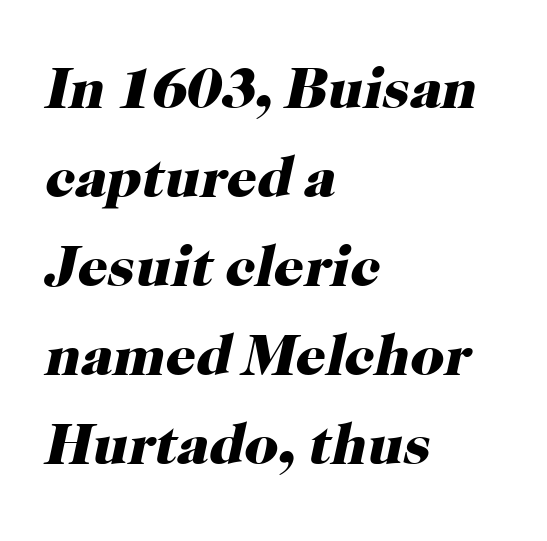
No extra tracking has been applied to these lines. The letters advance in unequal steps, a hallmark of proportional type. Glance below the letters and you will spot only blank space. Slanted lettering throughout. A student would call this left alignment; a typographer would say flush left, rag right. The letters are bold, with thick, heavy strokes.
